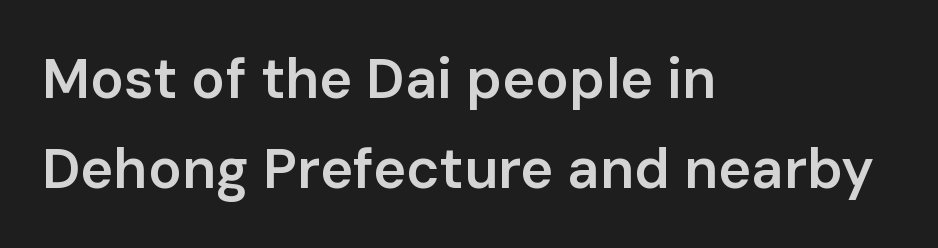
Q: Is the text bold? A: Semi-bold.
Q: Is the text italic (slanted)? A: No, it is upright.
Q: Is the typeface a serif or a sans-serif typeface? A: Sans-serif.
Q: Is the text underlined? A: No.
Q: How is the paragraph aligned? A: Left-aligned.
Q: Is the spacing between letters normal or unusually wide? A: Normal.
Q: Is the spacing between lines tight, normal or loose? A: Normal.
Q: Width (condensed, normal, or wide)? A: Normal.
Q: Stroke contrast? A: Low.
Q: x-height? A: Medium.
Q: Monospaced? A: No.
